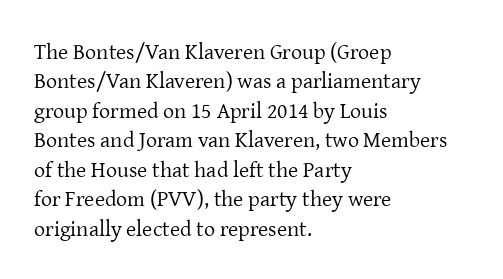
The image shows 22 px text type, upright; set left-aligned, normal line spacing (1.34x), normal letter spacing, not underlined.
